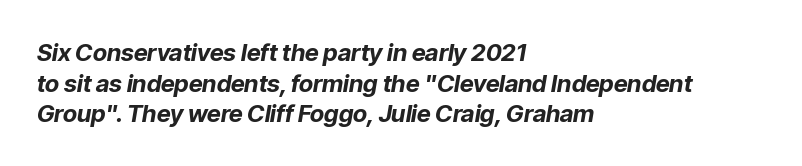
The image shows 24 px bold type, italic (leaning right); set left-aligned, normal line spacing (1.28x), normal letter spacing, not underlined.
